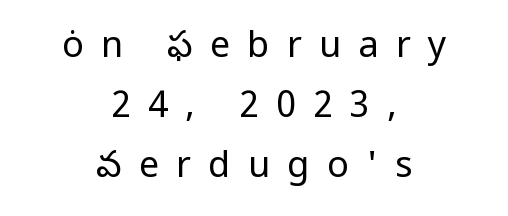
To sum up the face: it is a sans, with no serifs. Short note: letters widely spaced. Think standard paragraph weight, or any step lighter than that. Has an underline been added? It has not. If you drew a line through each stem, it would be perfectly vertical. This rendering uses center alignment, leaving both contours irregular but symmetric.
